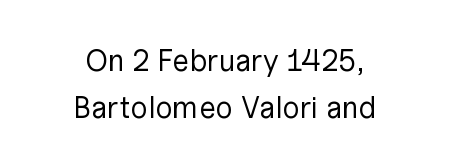
The image shows 30 px regular-weight sans-serif type, upright; set centered, normal line spacing (1.56x), normal letter spacing, not underlined; low stroke contrast and a medium x-height.
